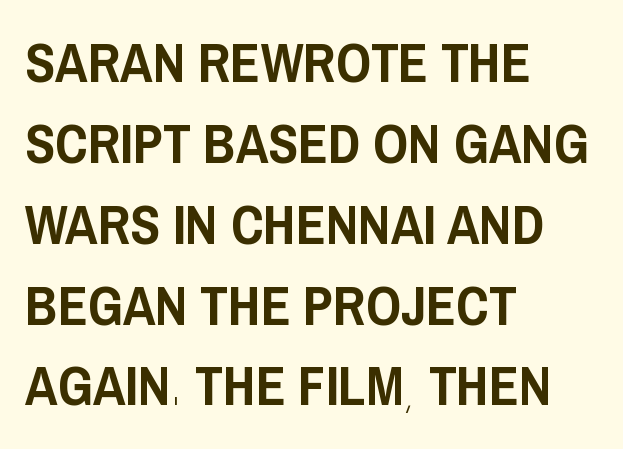
{"serif": "no", "italic": "no", "width": "condensed", "stroke_contrast": "low", "x_height": "large", "monospaced": "no", "underline": "no", "align": "left", "line_spacing": "normal", "line_spacing_ratio": 1.47, "letter_spacing": "normal", "letter_spacing_em": 0.0, "glyph_px": 55}
